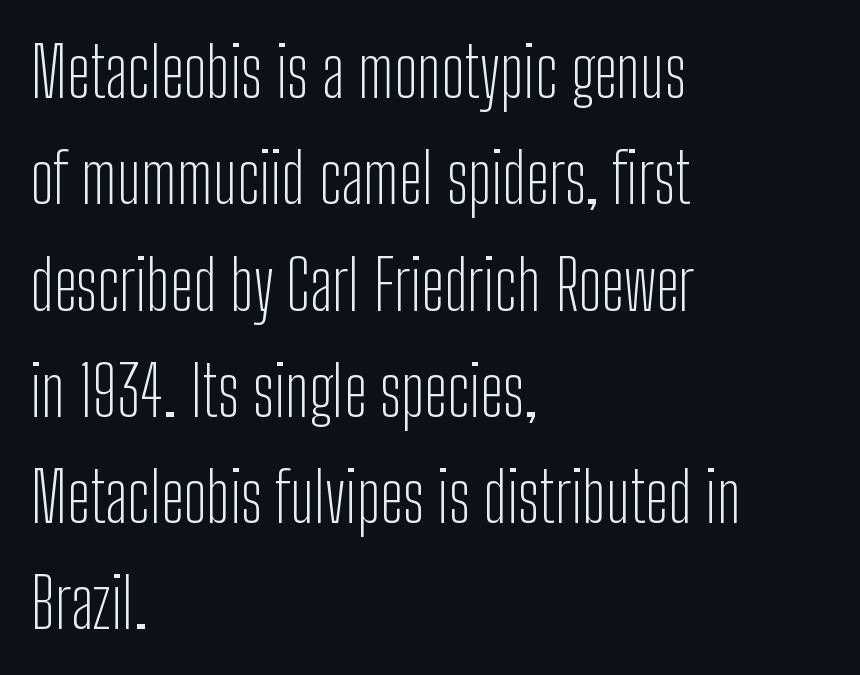
The image shows 69 px light, condensed sans-serif type, upright; set left-aligned, normal line spacing (1.54x), normal letter spacing, not underlined; low stroke contrast and a medium x-height.
